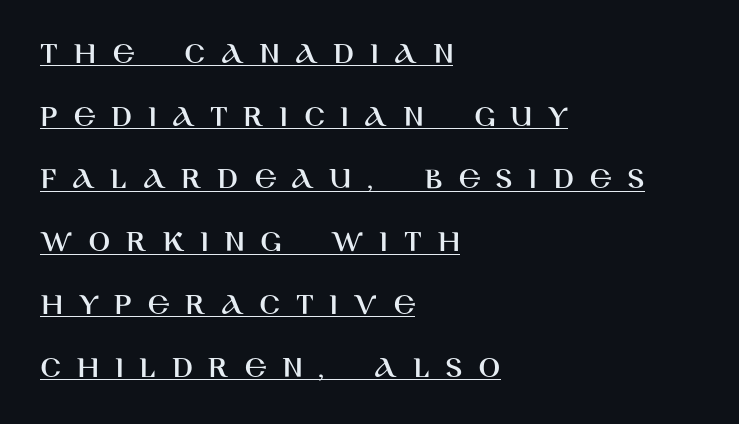
In terms of letterform style, serifs are entirely absent. Letter spacing: wide. These lines are set flush left with a ragged right edge. Character widths vary here, with narrow letters taking less room than wide ones. The type sits square on the baseline with zero lean.
